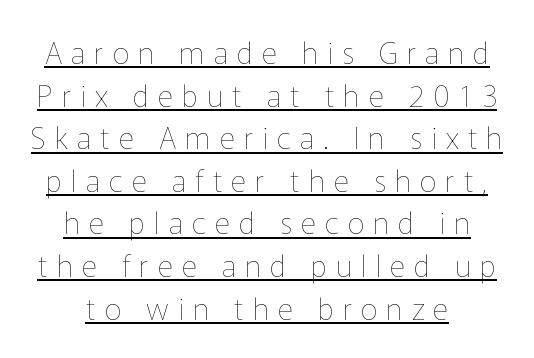
Q: Is the text bold? A: No.
Q: Is the text italic (slanted)? A: No, it is upright.
Q: Is the text underlined? A: Yes.
Q: Is the spacing between letters normal or unusually wide? A: Unusually wide.
Q: Is the spacing between lines tight, normal or loose? A: Normal.
Q: Width (condensed, normal, or wide)? A: Normal.
Q: Stroke contrast? A: Low.
Q: x-height? A: Medium.
Q: Monospaced? A: No.
